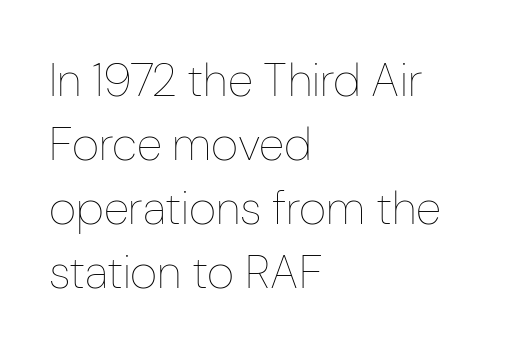
{"italic": "no", "bold": "no", "weight": "thin", "width": "condensed", "stroke_contrast": "low", "x_height": "medium", "monospaced": "no", "underline": "no", "align": "left", "line_spacing": "normal", "line_spacing_ratio": 1.36, "letter_spacing": "normal", "letter_spacing_em": 0.0, "glyph_px": 47}
